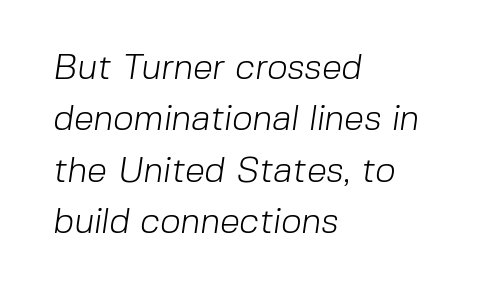
Honestly, there is no underline to notice here at all. The designer left line spacing at the default. Characters follow at the spacing the type designer built in. The designer went with a sans here, leaving each stem footless.
